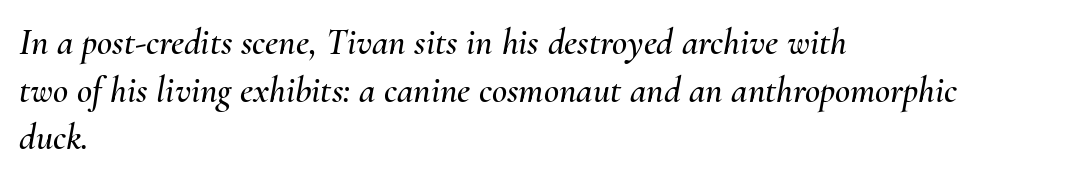
The image shows 37 px text type, italic (leaning right); set left-aligned, normal line spacing (1.29x), normal letter spacing, not underlined; medium stroke contrast and a small x-height.
